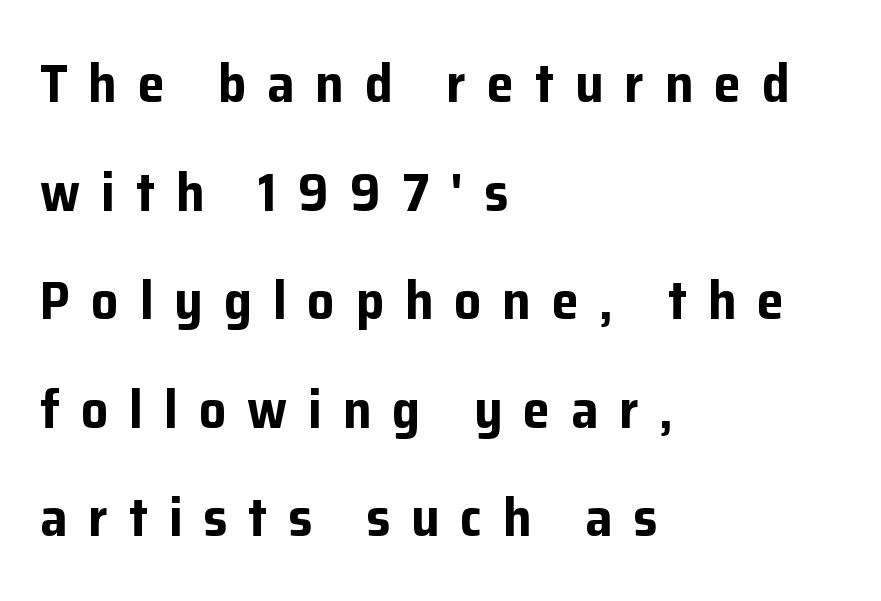
Q: Is the text bold? A: Yes.
Q: Is the text italic (slanted)? A: No, it is upright.
Q: Is the typeface a serif or a sans-serif typeface? A: Sans-serif.
Q: Is the text underlined? A: No.
Q: How is the paragraph aligned? A: Left-aligned.
Q: Is the spacing between letters normal or unusually wide? A: Unusually wide.
Q: Is the spacing between lines tight, normal or loose? A: Loose.
Q: Width (condensed, normal, or wide)? A: Normal.
Q: Stroke contrast? A: Low.
Q: x-height? A: Medium.
Q: Monospaced? A: No.
